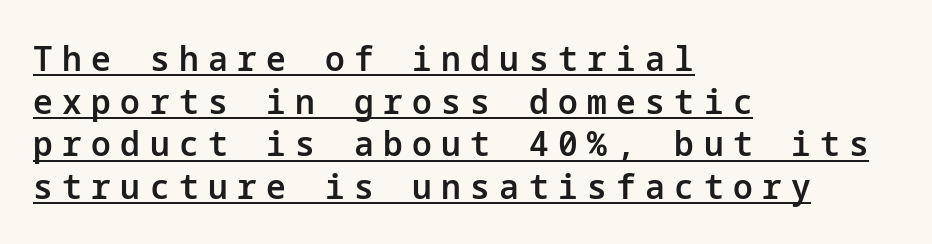
A baseline rule has been typeset under these characters. Compared with an ordinary text face, these strokes are moderately heavier — a semibold. When letters stand straight like this, we call the style roman or upright. Unlike a traditional serif, this face leaves its strokes unadorned. Spacing between characters has been opened up far beyond the box default.
